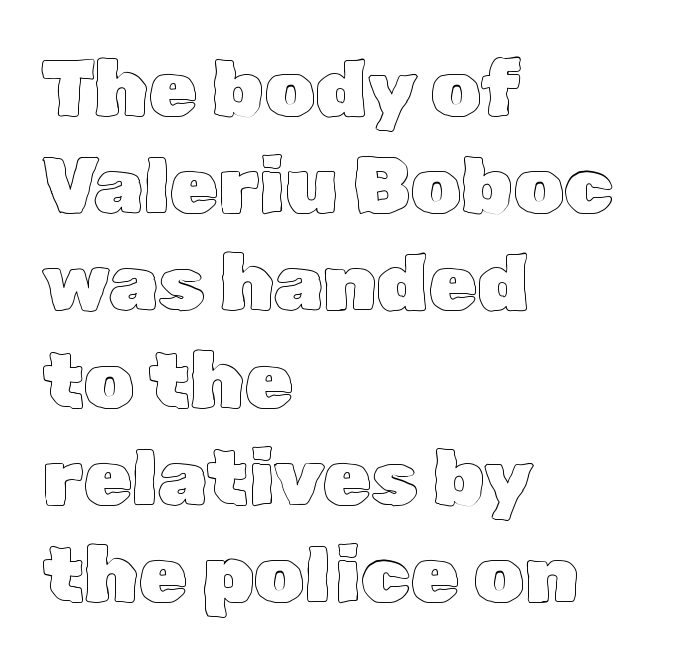
{"italic": "no", "width": "normal", "x_height": "medium", "monospaced": "no", "underline": "no", "align": "left", "line_spacing_ratio": 1.23, "letter_spacing": "normal", "letter_spacing_em": 0.0, "glyph_px": 79}
